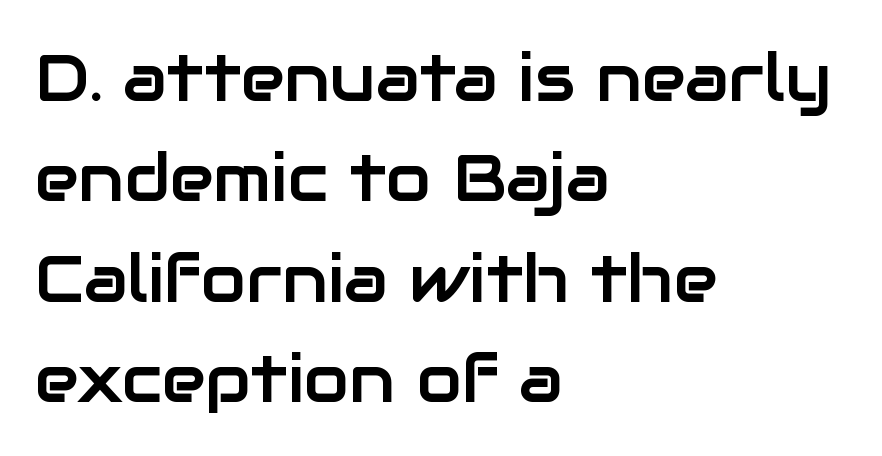
{"serif": "no", "italic": "no", "width": "normal", "stroke_contrast": "low", "x_height": "medium", "monospaced": "no", "underline": "no", "align": "left", "line_spacing": "normal", "line_spacing_ratio": 1.52, "letter_spacing": "normal", "letter_spacing_em": 0.0, "glyph_px": 66}
